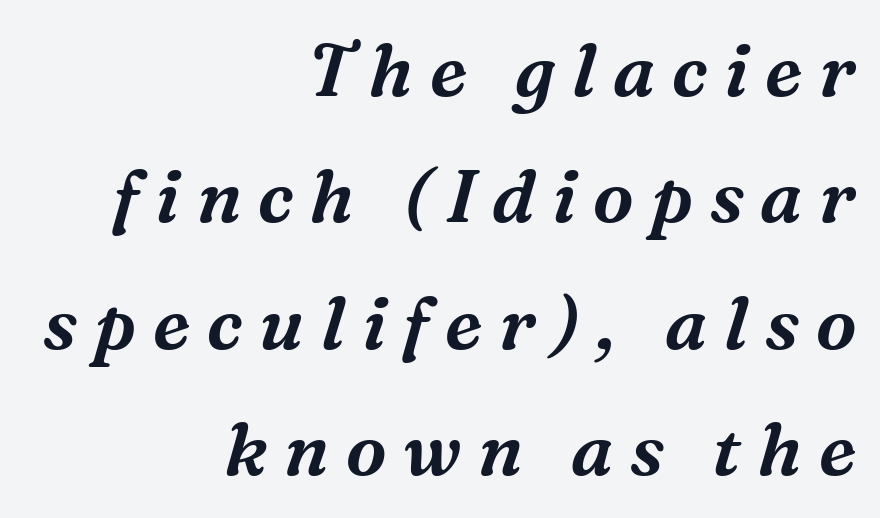
The horizontal fit of the characters is loose and conspicuously gappy. Serifs: yes, visible at the terminals of the letterforms. A clean baseline with only descenders dipping below it. The lines in this sample share a right terminus and differ only in where they begin.
